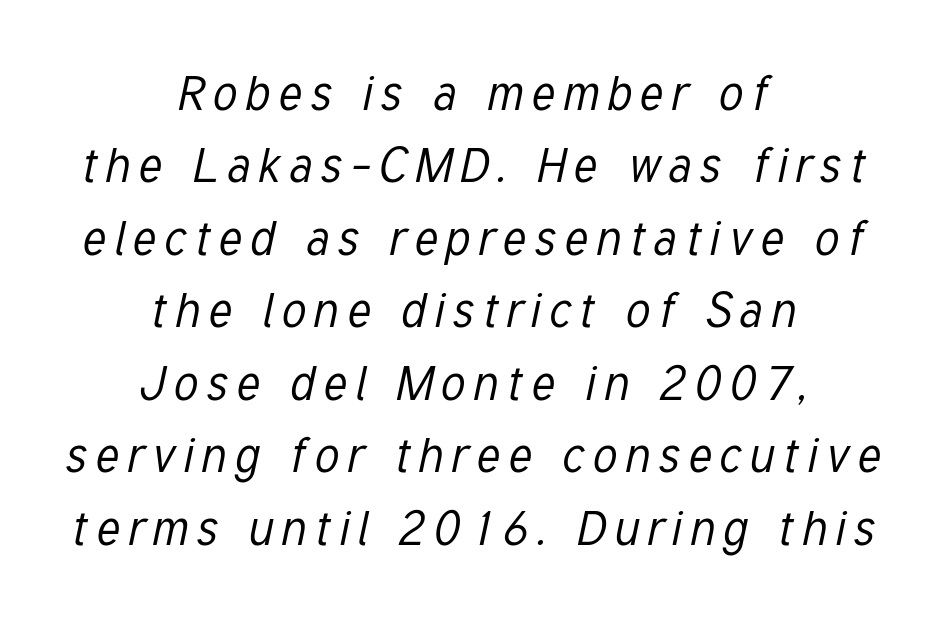
Proportional: the letters do not fall into vertical columns. Characters are canted at an angle relative to the baseline's perpendicular. If you folded the block vertically in half, each line would mirror itself in length. What's the leading like? Ordinary, nothing unusual.
